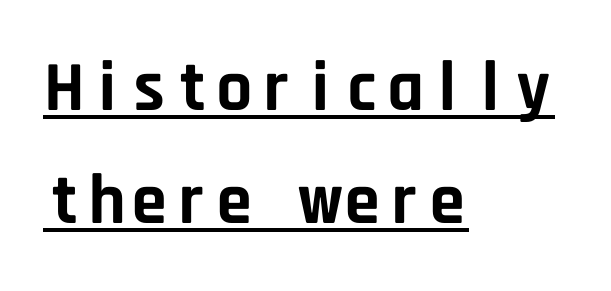
{"serif": "no", "italic": "no", "bold": "yes", "weight": "bold", "width": "normal", "stroke_contrast": "low", "x_height": "large", "monospaced": "yes", "underline": "yes", "align": "left", "line_spacing": "normal", "line_spacing_ratio": 1.59, "letter_spacing": "normal", "letter_spacing_em": 0.0, "glyph_px": 71}
